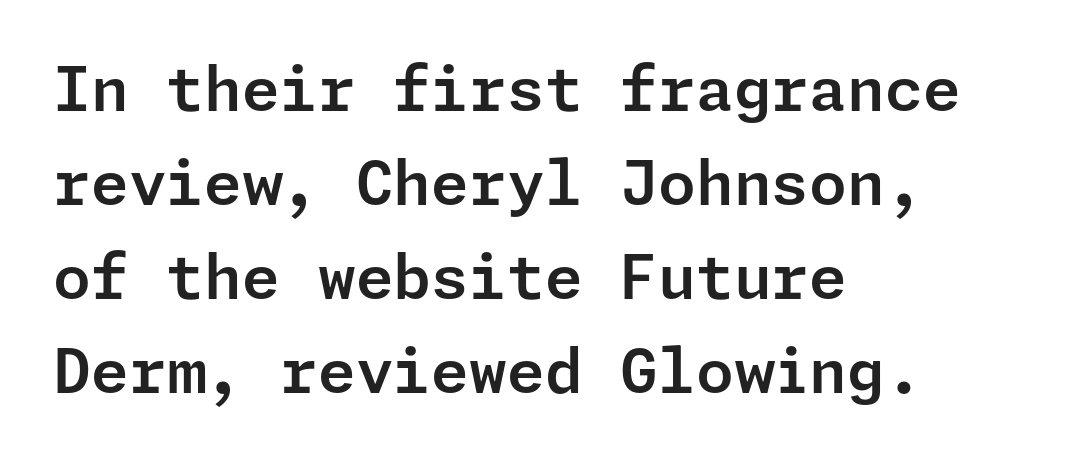
The image shows 61 px sans-serif type, upright; set left-aligned, normal line spacing (1.54x), normal letter spacing, not underlined; low stroke contrast and a medium x-height.
